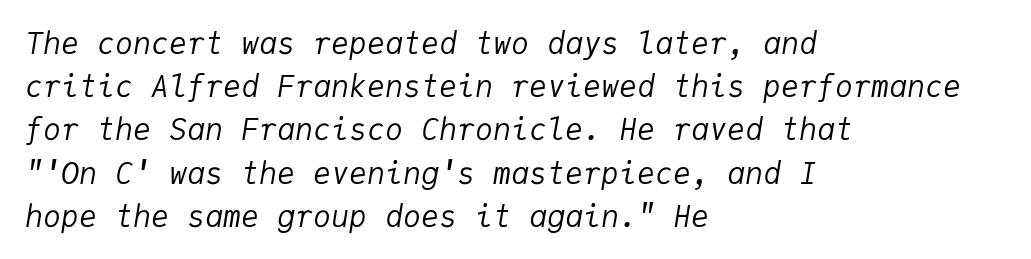
{"italic": "yes", "lean": "right", "slant_degrees": 9, "bold": "no", "weight": "regular", "width": "normal", "stroke_contrast": "low", "x_height": "medium", "monospaced": "yes", "underline": "no", "align": "left", "line_spacing": "normal", "line_spacing_ratio": 1.44, "letter_spacing": "normal", "letter_spacing_em": 0.0, "glyph_px": 30}
